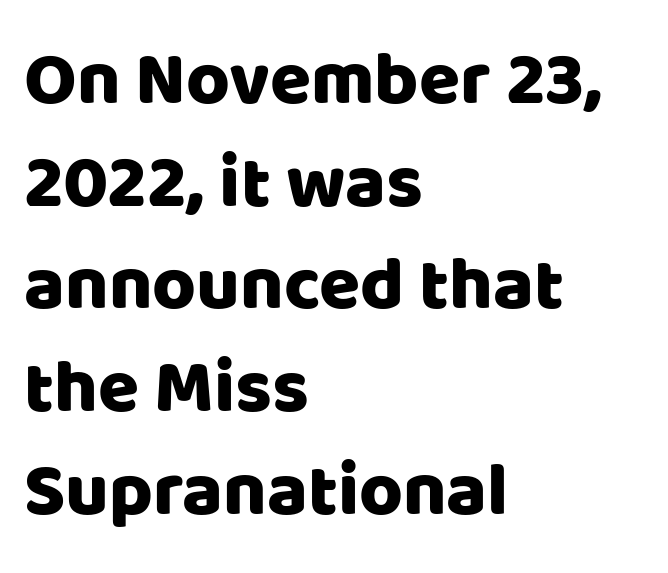
The image shows 75 px sans-serif type, upright; set left-aligned, normal line spacing (1.37x), normal letter spacing, not underlined; low stroke contrast and a large x-height.
